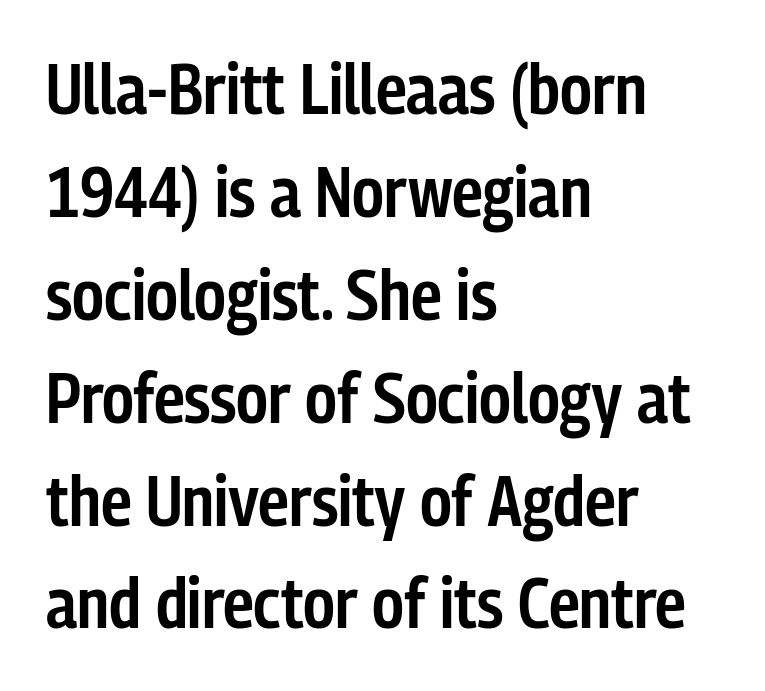
The image shows 70 px semibold, condensed sans-serif type, upright; set left-aligned, normal line spacing (1.47x), normal letter spacing, not underlined; low stroke contrast and a medium x-height.
